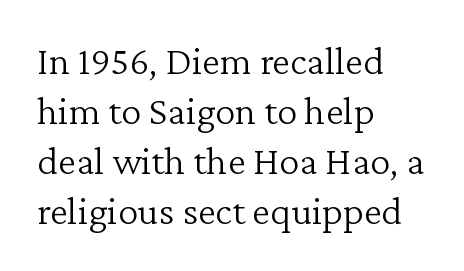
Q: Is the text bold? A: No.
Q: Is the text italic (slanted)? A: No, it is upright.
Q: Is the typeface a serif or a sans-serif typeface? A: Serif.
Q: Is the text underlined? A: No.
Q: How is the paragraph aligned? A: Left-aligned.
Q: Is the spacing between letters normal or unusually wide? A: Normal.
Q: Width (condensed, normal, or wide)? A: Normal.
Q: Stroke contrast? A: Low.
Q: x-height? A: Medium.
Q: Monospaced? A: No.
